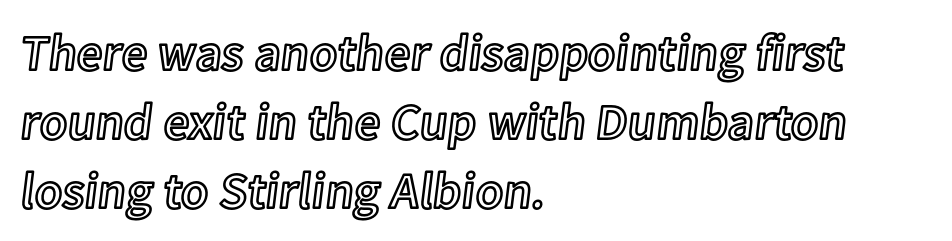
Q: Is the text italic (slanted)? A: Yes.
Q: Is the text underlined? A: No.
Q: How is the paragraph aligned? A: Left-aligned.
Q: Is the spacing between letters normal or unusually wide? A: Normal.
Q: Is the spacing between lines tight, normal or loose? A: Normal.
Q: Width (condensed, normal, or wide)? A: Normal.
Q: x-height? A: Medium.
Q: Monospaced? A: No.
